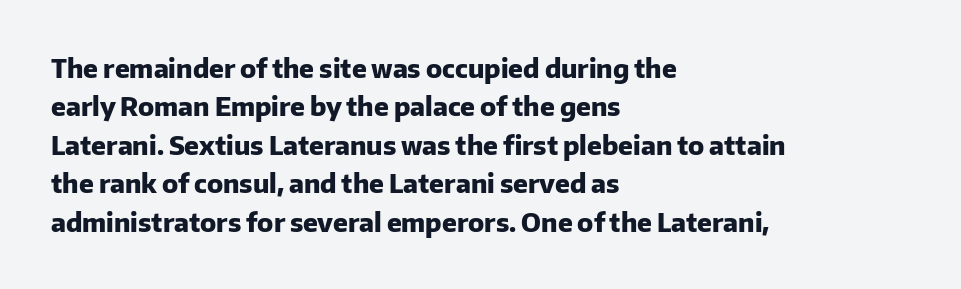
{"italic": "no", "bold": "yes", "underline": "no", "align": "left", "line_spacing": "normal", "line_spacing_ratio": 1.48, "letter_spacing": "normal", "letter_spacing_em": 0.0, "glyph_px": 26}
